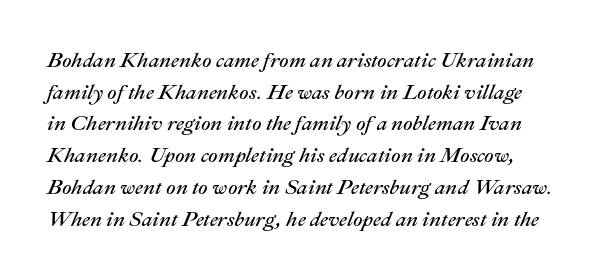
These lines keep a tight, regular rhythm from letter to letter. Unbolded letterforms with no extra heft. Casual observation: everything's shoved over to the left. Notice how the stems are inclined rather than vertical — that's the hallmark of italics.
